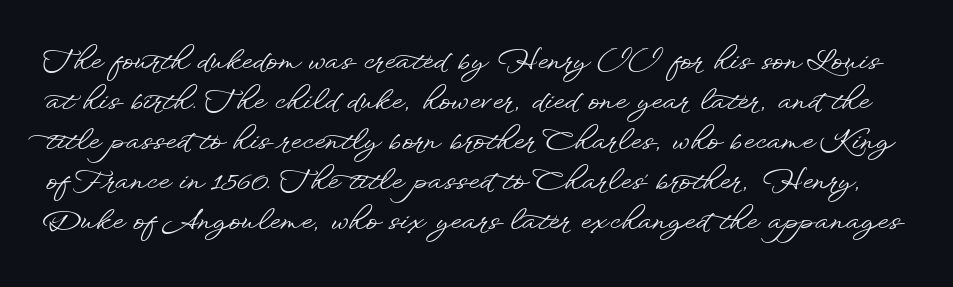
Q: Is the text italic (slanted)? A: Yes.
Q: Is the typeface a serif or a sans-serif typeface? A: Sans-serif.
Q: Is the text underlined? A: No.
Q: Is the spacing between letters normal or unusually wide? A: Normal.
Q: Is the spacing between lines tight, normal or loose? A: Normal.
Q: Width (condensed, normal, or wide)? A: Wide.
Q: Stroke contrast? A: Low.
Q: x-height? A: Small.
Q: Monospaced? A: No.
